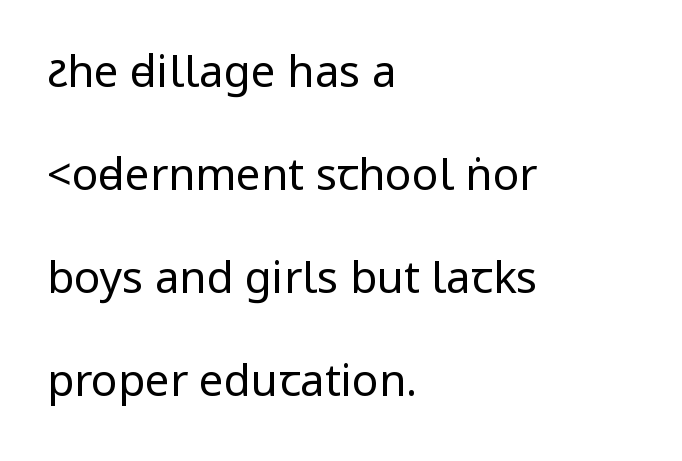
Letter spacing: default. Quick note: not italic, upright. Whoever set this chose breathing room over compactness in the vertical rhythm. Descenders are the only things crossing below the line. This sample is left-justified, so line endings fall wherever the words run out. The characters display no serif detailing; their extremities are plain.
